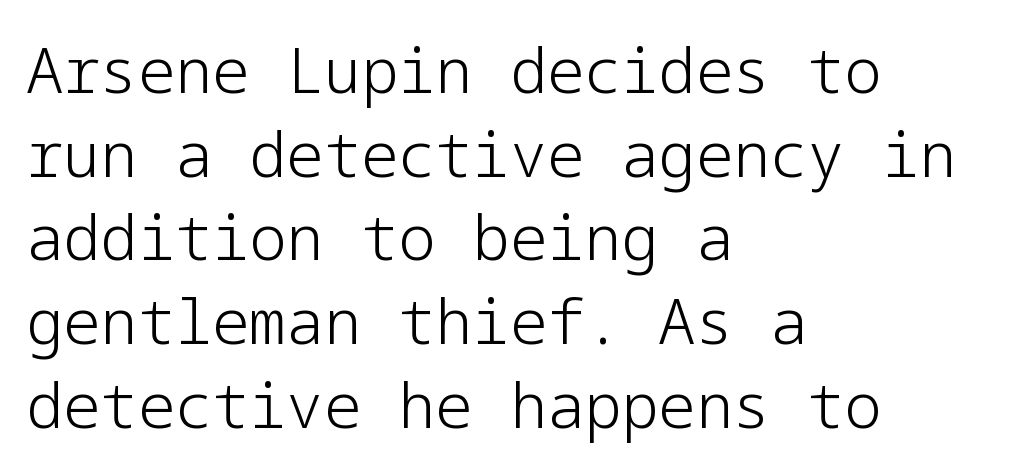
Q: Is the text bold? A: No.
Q: Is the text italic (slanted)? A: No, it is upright.
Q: Is the typeface a serif or a sans-serif typeface? A: Sans-serif.
Q: Is the text underlined? A: No.
Q: How is the paragraph aligned? A: Left-aligned.
Q: Is the spacing between letters normal or unusually wide? A: Normal.
Q: Is the spacing between lines tight, normal or loose? A: Normal.
Q: Width (condensed, normal, or wide)? A: Normal.
Q: Stroke contrast? A: Low.
Q: x-height? A: Medium.
